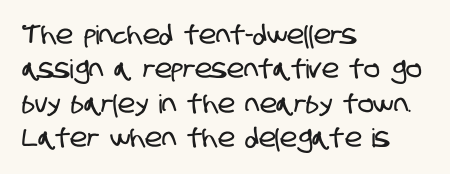
{"underline": "no", "align": "left", "line_spacing": "normal", "line_spacing_ratio": 1.32, "letter_spacing": "normal", "letter_spacing_em": 0.0, "glyph_px": 26}
